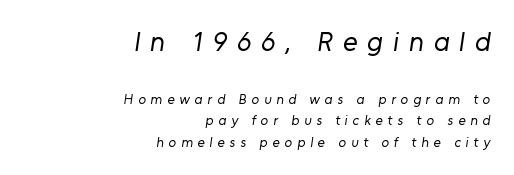
The image shows 28 px regular-weight sans-serif type; set right-aligned, normal line spacing (1.54x), unusually wide letter spacing (+0.35 em), not underlined; the first (top) block is 2.0x larger; low stroke contrast and a medium x-height.
